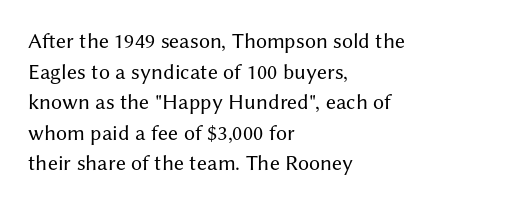
Q: Is the text bold? A: No.
Q: Is the text italic (slanted)? A: No, it is upright.
Q: Is the text underlined? A: No.
Q: How is the paragraph aligned? A: Left-aligned.
Q: Is the spacing between letters normal or unusually wide? A: Normal.
Q: Is the spacing between lines tight, normal or loose? A: Normal.
